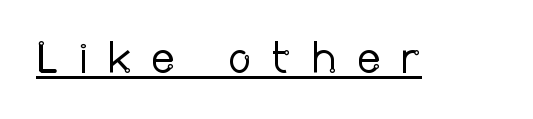
Is this a fixed-width face? No — the glyphs have proportional, varying widths. Stems here are at most as thick as an everyday book face. There is plenty of visible air inserted between adjacent glyphs. The letters stand upright; this is a roman face. Nothing sits at the stroke ends, so this counts as sans-serif.
